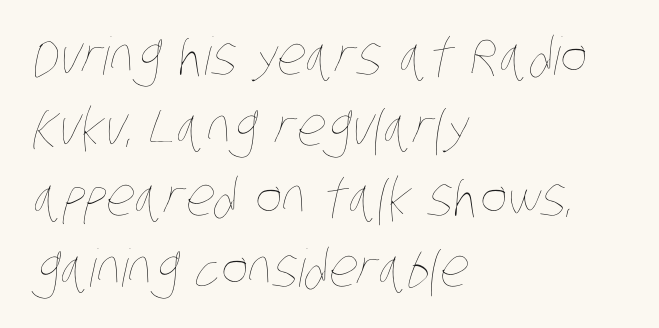
{"bold": "no", "weight": "thin", "width": "condensed", "stroke_contrast": "low", "x_height": "large", "monospaced": "no", "underline": "no", "align": "left", "line_spacing": "normal", "line_spacing_ratio": 1.36, "letter_spacing": "normal", "letter_spacing_em": 0.0, "glyph_px": 52}
